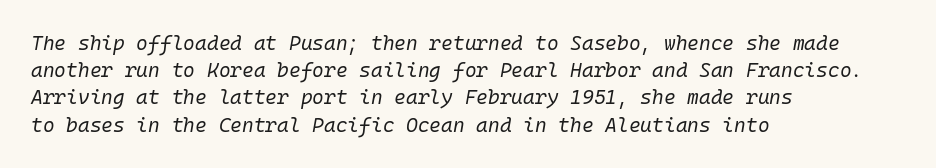
Q: Is the text bold? A: No.
Q: Is the text italic (slanted)? A: Yes, it leans right by about 10 degrees.
Q: Is the text underlined? A: No.
Q: How is the paragraph aligned? A: Left-aligned.
Q: Is the spacing between letters normal or unusually wide? A: Normal.
Q: Is the spacing between lines tight, normal or loose? A: Normal.
